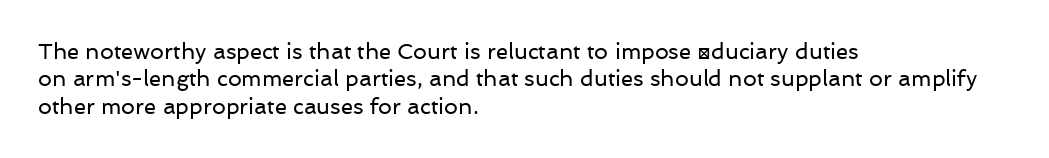
{"italic": "no", "bold": "no", "underline": "no", "align": "left", "line_spacing": "normal", "line_spacing_ratio": 1.25, "letter_spacing": "normal", "letter_spacing_em": 0.0, "glyph_px": 22}
